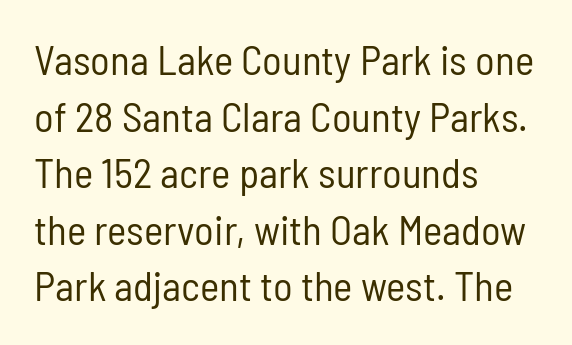
The image shows 41 px regular-weight, condensed sans-serif type, upright; set left-aligned, normal line spacing (1.38x), normal letter spacing, not underlined; low stroke contrast and a medium x-height.
